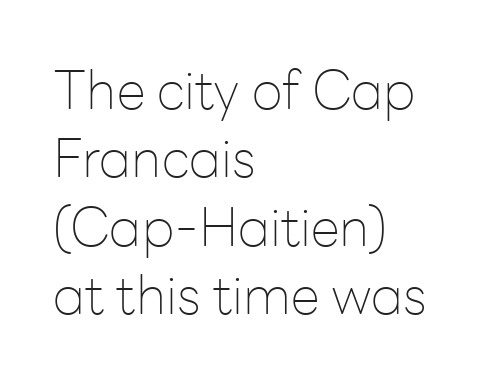
Note: no serifs on the glyphs. These lines are rendered in a variable-pitch font. Unmarked baselines from the first word to the last. Reading down the column, the eye jumps a familiar distance to each next line. Horizontal alignment here is leftward, the default for most running prose. The letters look calm and open, with moderate or lighter stems.
